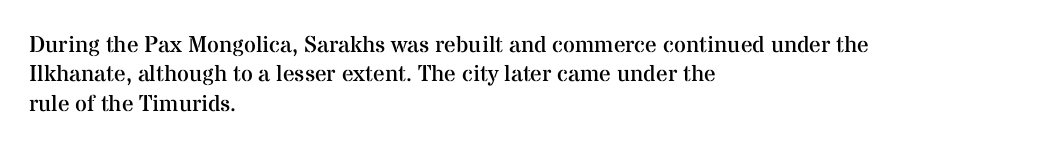
It's the straight-up-and-down kind of type. The face used here is rendered with its standard letterfit. The setting favours the left margin, as ordinary paragraphs usually do. This is not heavy type; no bold has been used. Interline gaps are of average width in this sample.
